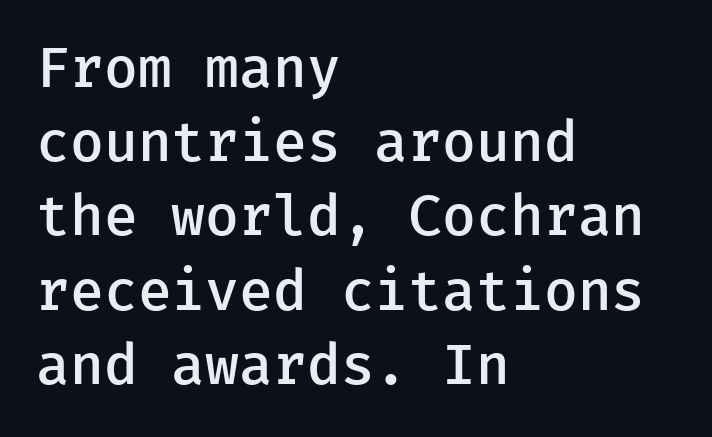
{"serif": "no", "italic": "no", "bold": "semi", "weight": "semibold", "width": "normal", "stroke_contrast": "low", "x_height": "medium", "underline": "no", "align": "left", "line_spacing": "normal", "line_spacing_ratio": 1.35, "letter_spacing": "normal", "letter_spacing_em": 0.0, "glyph_px": 55}
